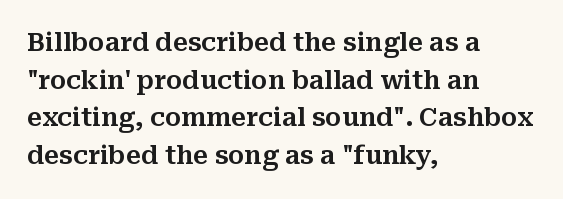
{"italic": "no", "underline": "no", "align": "left", "line_spacing": "normal", "line_spacing_ratio": 1.51, "letter_spacing": "normal", "letter_spacing_em": 0.0, "glyph_px": 25}
